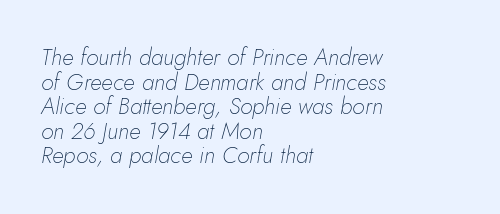
Alignment: flush left. Italic: yes, the glyphs are oblique. This rendering features lettering with no underline. These glyphs show unthickened strokes, regular width or finer. Vertical spacing — tight. Letter spacing: default.
